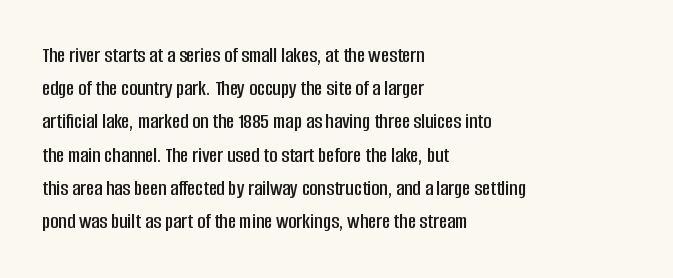
The image shows 22 px text type, upright; set left-aligned, normal line spacing (1.51x), normal letter spacing, not underlined.
